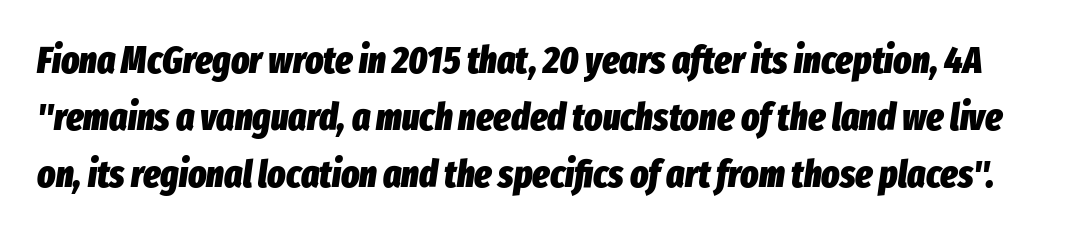
Varying glyph widths throughout — classic text-font behaviour. Compared with ordinary roman type, these characters are visibly tilted. Horizontal bands of white between lines are of average thickness. Just letters on the line, the space beneath them empty. The tracking reads as untouched default to a designer's eye.
